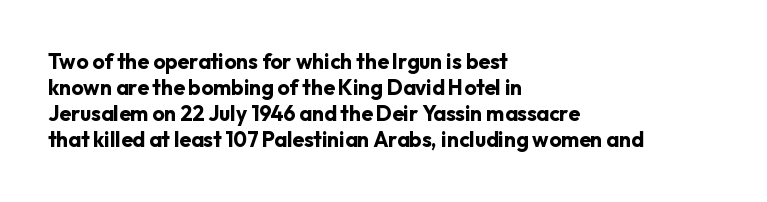
The strokes are fattened all the way to bold. Visually the block forms a straight wall on the left and a jagged coastline on the right. A typesetter would mark this as roman, not italic. The words here are not underlined.
